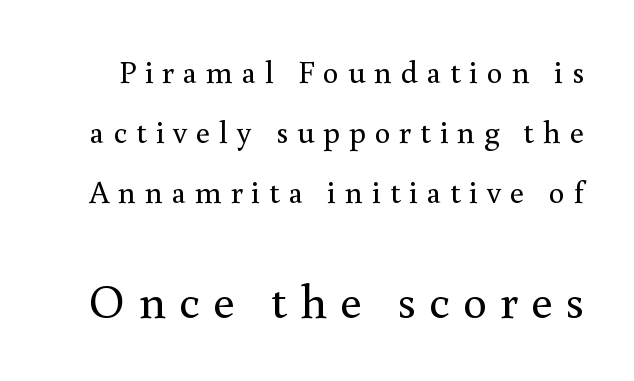
Note: smaller setting up top, larger setting below. The cut favours lightness, reaching ordinary text weight at its darkest. Is this a sans? No — the strokes have serifs. In terms of letterspacing, this is a distinctly airy, spread setting. Descender tails drop into unmarked territory. The letters advance in unequal steps, a hallmark of proportional type.
